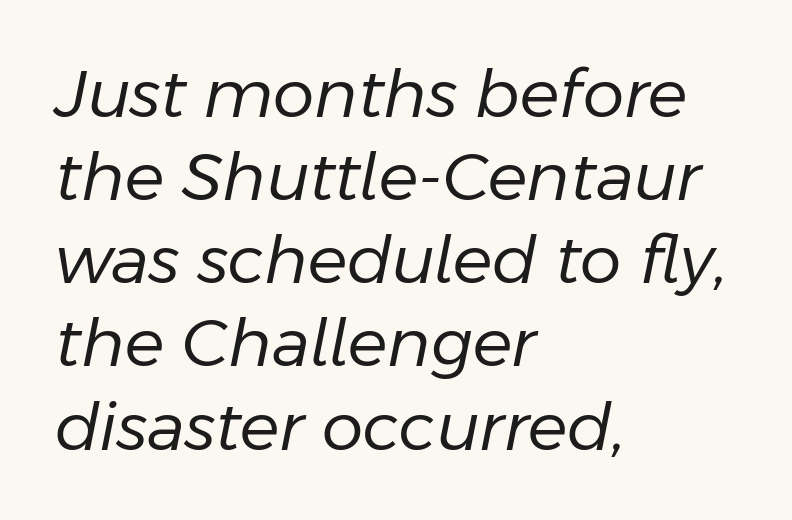
The image shows 66 px regular-weight type, italic (leaning right); set left-aligned, normal line spacing (1.26x), normal letter spacing, not underlined; low stroke contrast and a medium x-height.
